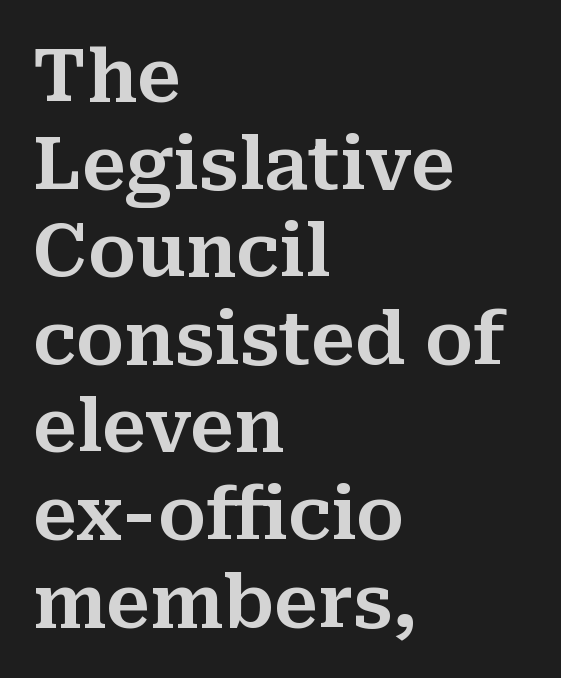
Q: Is the text italic (slanted)? A: No, it is upright.
Q: Is the typeface a serif or a sans-serif typeface? A: Serif.
Q: Is the text underlined? A: No.
Q: How is the paragraph aligned? A: Left-aligned.
Q: Is the spacing between letters normal or unusually wide? A: Normal.
Q: Width (condensed, normal, or wide)? A: Normal.
Q: Stroke contrast? A: Medium.
Q: x-height? A: Medium.
Q: Monospaced? A: No.
